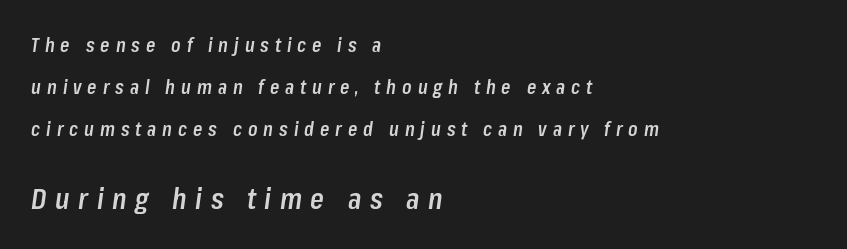
Q: Is the text bold? A: Semi-bold.
Q: Is the text italic (slanted)? A: Yes, it leans right by about 8 degrees.
Q: Is the text underlined? A: No.
Q: How is the paragraph aligned? A: Left-aligned.
Q: Is the spacing between letters normal or unusually wide? A: Unusually wide.
Q: Is the spacing between lines tight, normal or loose? A: Loose.
Q: Which block of text is set in a larger size, the first (top) or the second (bottom)? A: The second (bottom) one.
Q: Width (condensed, normal, or wide)? A: Condensed.
Q: Stroke contrast? A: Low.
Q: x-height? A: Medium.
Q: Monospaced? A: No.
